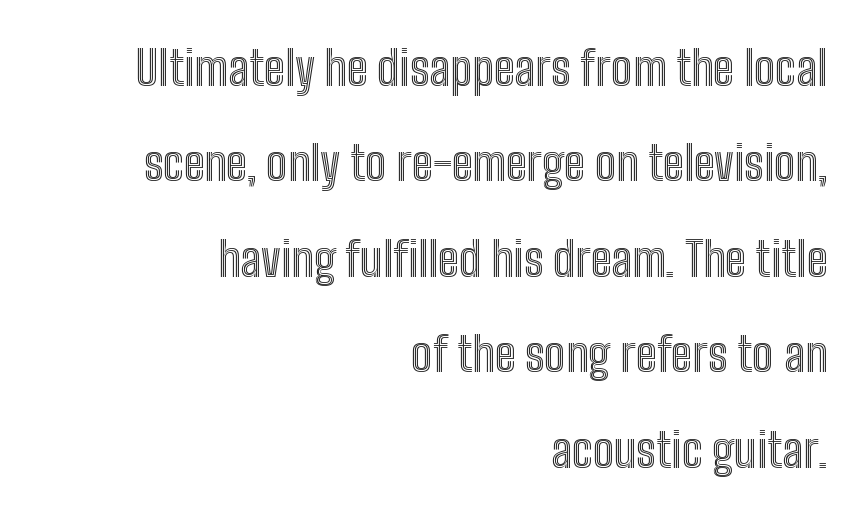
Spacing verdict: proportional, widths tailored to each character. Whoever set this chose breathing room over compactness in the vertical rhythm. Unmarked baselines from the first word to the last. The rendering anchors every line to the right-hand side. Nothing unusual about the tracking: characters are spaced as the font intends.
